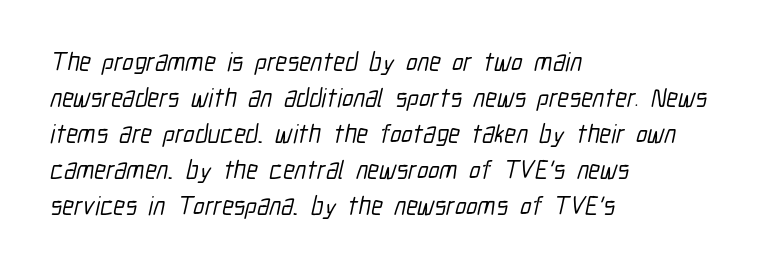
Bare-footed words on every line. Each new line begins a customary step beneath the previous one. Glyph-to-glyph distance matches everyday printed text. These lines are set flush left with a ragged right edge.
